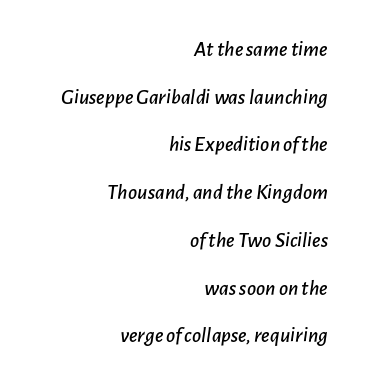
{"italic": "yes", "lean": "right", "slant_degrees": 7, "underline": "no", "align": "right", "line_spacing": "loose", "line_spacing_ratio": 2.17, "letter_spacing": "normal", "letter_spacing_em": 0.0, "glyph_px": 22}
